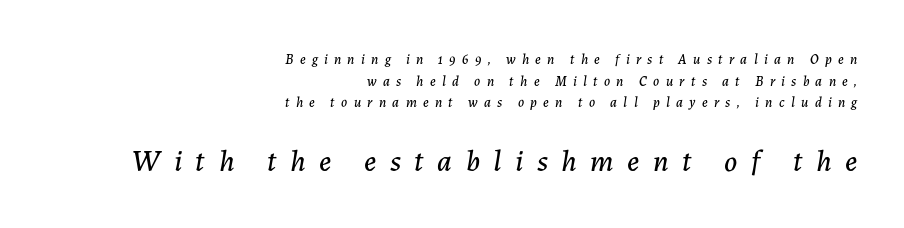
{"italic": "yes", "lean": "right", "slant_degrees": 7, "width": "normal", "stroke_contrast": "low", "x_height": "medium", "monospaced": "no", "underline": "no", "align": "right", "line_spacing": "normal", "line_spacing_ratio": 1.55, "letter_spacing": "wide", "letter_spacing_em": 0.45, "larger_block": "second", "size_ratio": 2.14, "glyph_px": 30}
